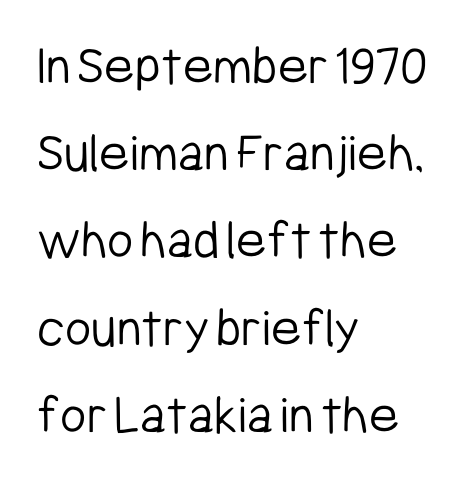
{"serif": "no", "italic": "no", "bold": "no", "weight": "light", "width": "condensed", "stroke_contrast": "low", "x_height": "medium", "monospaced": "no", "underline": "no", "align": "left", "line_spacing": "normal", "line_spacing_ratio": 1.53, "letter_spacing": "normal", "letter_spacing_em": 0.0, "glyph_px": 57}
